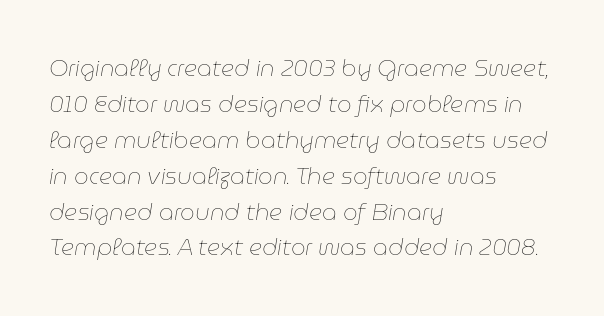
{"italic": "yes", "lean": "right", "slant_degrees": 9, "bold": "no", "underline": "no", "align": "left", "line_spacing": "normal", "line_spacing_ratio": 1.56, "letter_spacing": "normal", "letter_spacing_em": 0.0, "glyph_px": 23}
